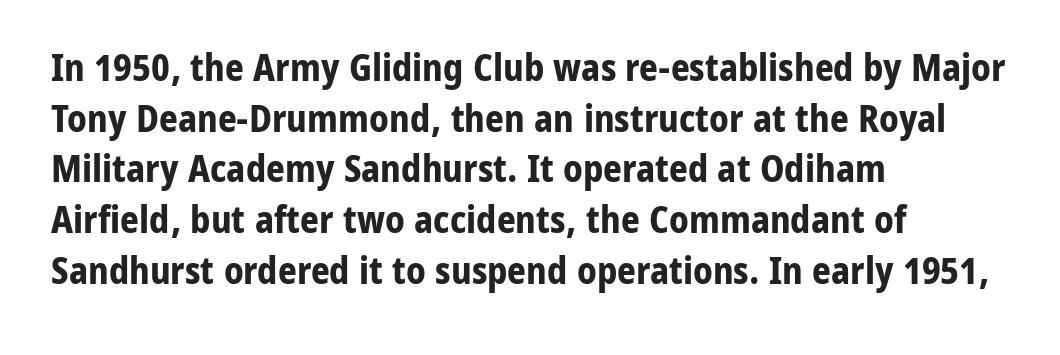
{"serif": "no", "italic": "no", "bold": "yes", "weight": "bold", "width": "normal", "stroke_contrast": "low", "x_height": "medium", "monospaced": "no", "underline": "no", "align": "left", "line_spacing": "normal", "line_spacing_ratio": 1.37, "letter_spacing": "normal", "letter_spacing_em": 0.0, "glyph_px": 37}
